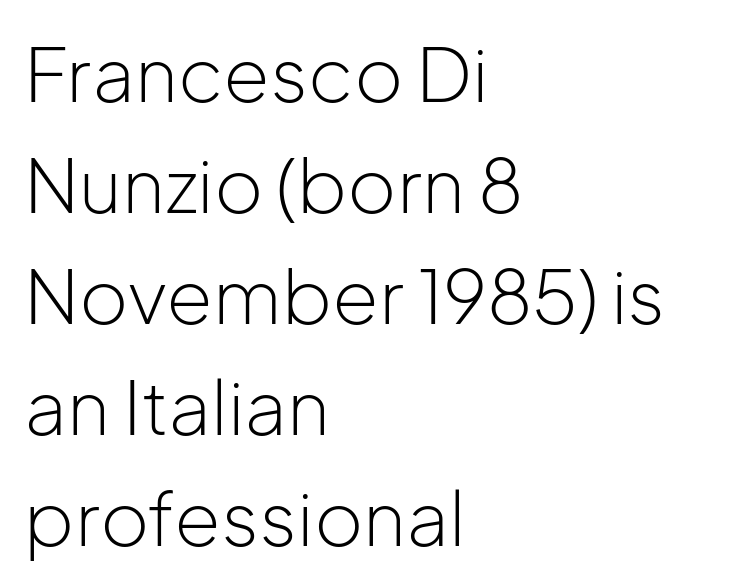
{"serif": "no", "italic": "no", "bold": "no", "weight": "light", "width": "normal", "stroke_contrast": "low", "x_height": "medium", "monospaced": "no", "underline": "no", "align": "left", "line_spacing": "normal", "line_spacing_ratio": 1.48, "letter_spacing": "normal", "letter_spacing_em": 0.0, "glyph_px": 75}
